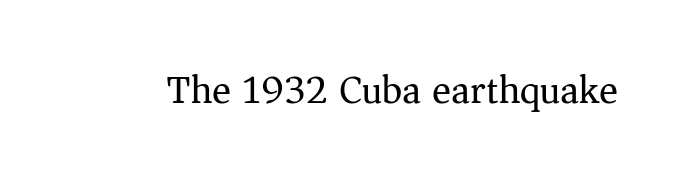
Q: Is the text bold? A: No.
Q: Is the text italic (slanted)? A: No, it is upright.
Q: Is the typeface a serif or a sans-serif typeface? A: Serif.
Q: Is the text underlined? A: No.
Q: Is the spacing between letters normal or unusually wide? A: Normal.
Q: Width (condensed, normal, or wide)? A: Normal.
Q: Stroke contrast? A: Medium.
Q: x-height? A: Medium.
Q: Monospaced? A: No.
